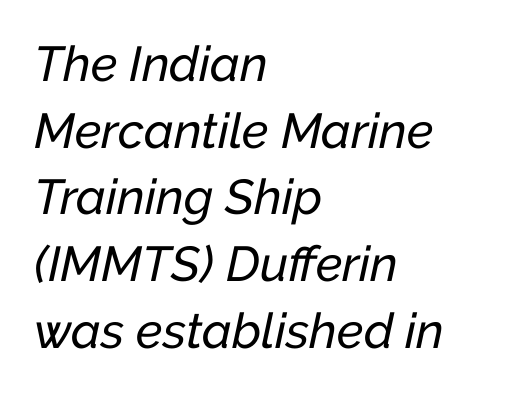
Q: Is the text italic (slanted)? A: Yes, it leans right by about 12 degrees.
Q: Is the text underlined? A: No.
Q: How is the paragraph aligned? A: Left-aligned.
Q: Is the spacing between letters normal or unusually wide? A: Normal.
Q: Is the spacing between lines tight, normal or loose? A: Normal.
Q: Width (condensed, normal, or wide)? A: Normal.
Q: Stroke contrast? A: Low.
Q: x-height? A: Medium.
Q: Monospaced? A: No.
